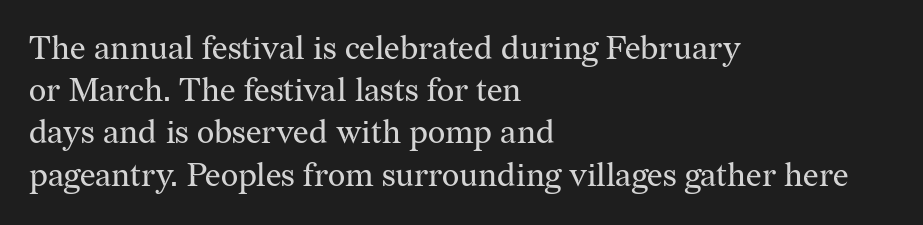
The image shows 33 px regular-weight serif type, upright; set left-aligned, normal line spacing (1.28x), normal letter spacing, not underlined; medium stroke contrast and a medium x-height.
